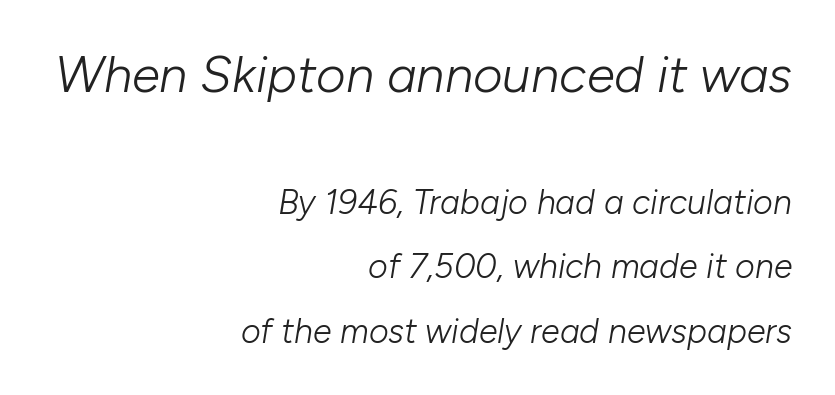
This rendering features lettering with no underline. Think of a printed novel: that variable character pitch is what you see here. A typesetter would call this leading open, well beyond the default. Between these two stacked blocks, the higher one wins on size.
